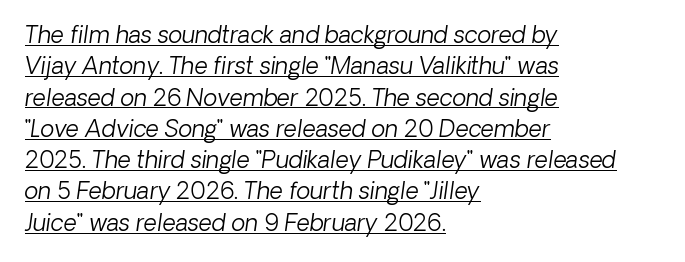
{"italic": "yes", "lean": "right", "slant_degrees": 8, "bold": "no", "underline": "yes", "align": "left", "line_spacing": "normal", "line_spacing_ratio": 1.36, "letter_spacing": "normal", "letter_spacing_em": 0.0, "glyph_px": 23}
